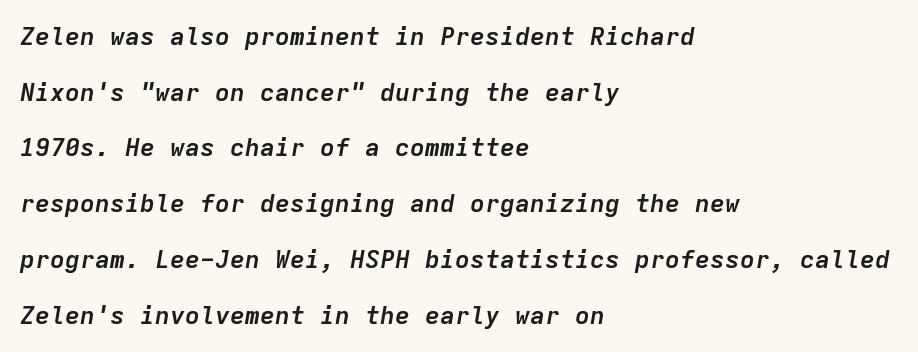
{"italic": "yes", "lean": "right", "slant_degrees": 9, "bold": "yes", "underline": "no", "align": "left", "line_spacing": "loose", "line_spacing_ratio": 2.23, "letter_spacing": "normal", "letter_spacing_em": 0.0, "glyph_px": 25}
